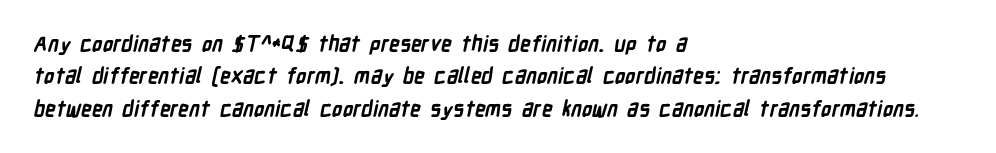
{"bold": "yes", "underline": "no", "align": "left", "line_spacing": "normal", "line_spacing_ratio": 1.54, "letter_spacing": "normal", "letter_spacing_em": 0.0, "glyph_px": 21}
